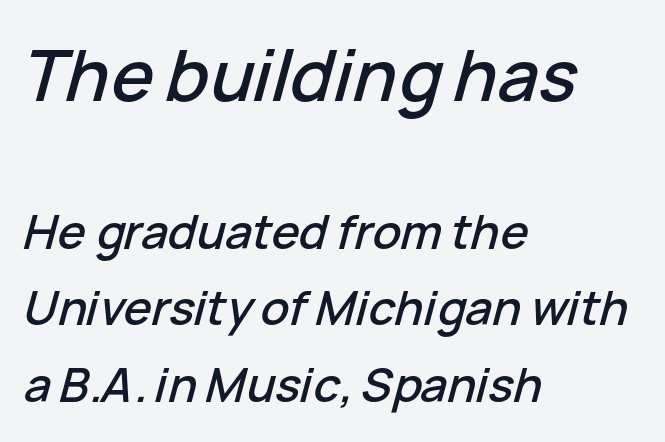
The image shows 71 px text type, italic (leaning right); set left-aligned, normal line spacing (1.63x), normal letter spacing, not underlined; the first (top) block is 1.51x larger; low stroke contrast and a medium x-height.
